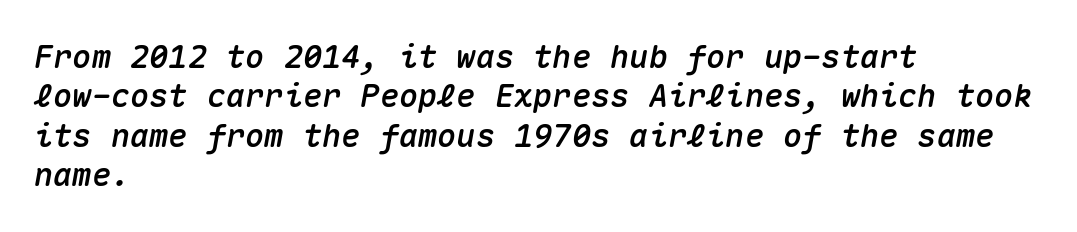
{"italic": "yes", "lean": "right", "slant_degrees": 10, "width": "normal", "stroke_contrast": "medium", "x_height": "medium", "monospaced": "yes", "underline": "no", "align": "left", "line_spacing_ratio": 1.23, "letter_spacing": "normal", "letter_spacing_em": 0.0, "glyph_px": 32}
